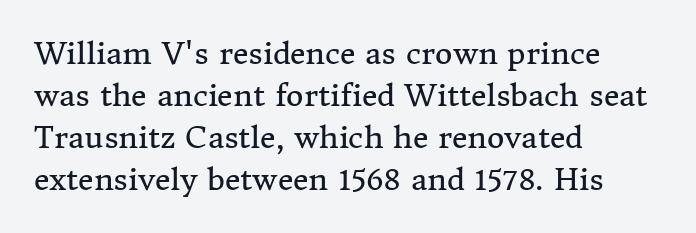
The horizontal fit of the characters is conventional and even. The letters look calm and open, with moderate or lighter stems. The rendering uses natural spacing where letterforms have individual widths. The typeface chosen for these lines features serifs. This is the regular roman posture of the typeface.
